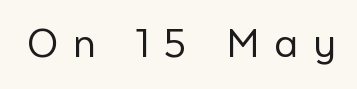
The image shows 46 px light sans-serif type, upright; set unusually wide letter spacing (+0.32 em), not underlined; low stroke contrast and a medium x-height.
